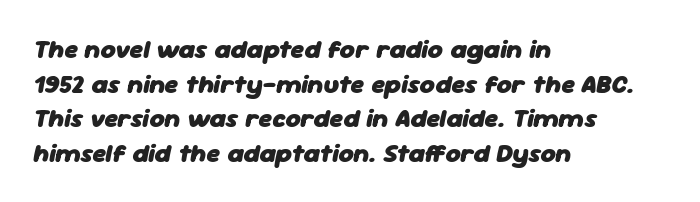
Successive baselines arrive at the customary interval. Italic: yes, the glyphs are oblique. The lines are quadded left. Strong, thick strokes mark this as bold type.
